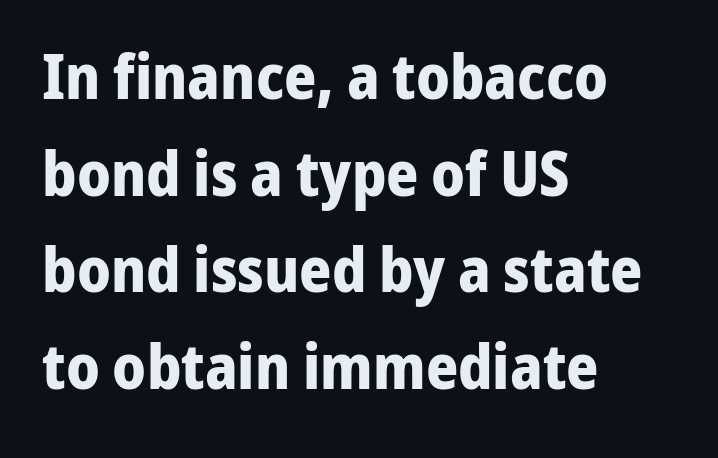
The image shows 62 px bold sans-serif type, upright; set left-aligned, normal line spacing (1.56x), normal letter spacing, not underlined; low stroke contrast and a medium x-height.
